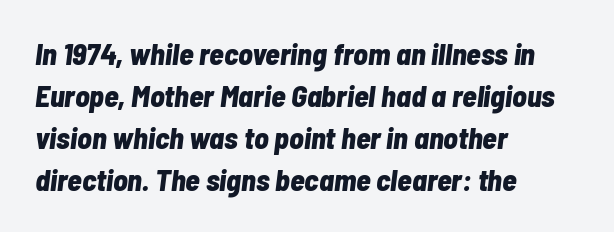
Q: Is the text bold? A: Yes.
Q: Is the text italic (slanted)? A: Yes, it leans right by about 7 degrees.
Q: Is the text underlined? A: No.
Q: How is the paragraph aligned? A: Left-aligned.
Q: Is the spacing between letters normal or unusually wide? A: Normal.
Q: Is the spacing between lines tight, normal or loose? A: Normal.
Q: Width (condensed, normal, or wide)? A: Condensed.
Q: Stroke contrast? A: Low.
Q: x-height? A: Medium.
Q: Monospaced? A: No.
